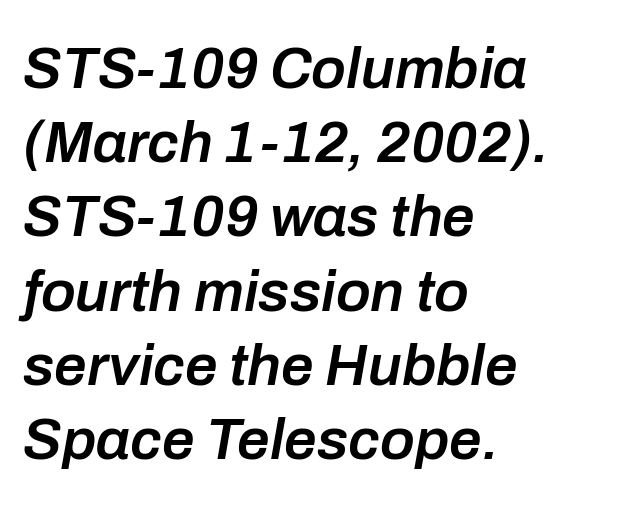
The image shows 58 px semibold type, italic (leaning right); set left-aligned, normal line spacing (1.28x), normal letter spacing, not underlined; low stroke contrast and a medium x-height.
